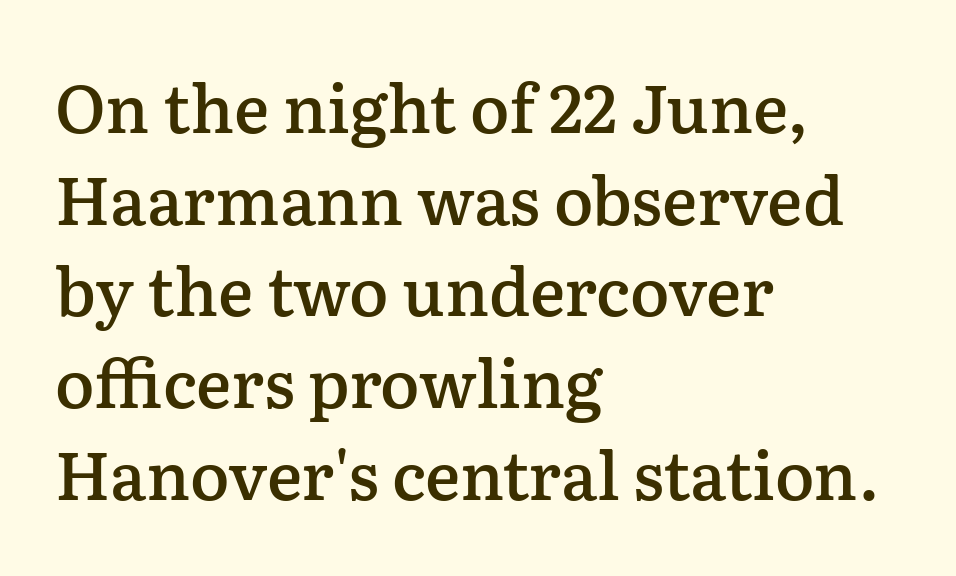
Q: Is the text bold? A: Semi-bold.
Q: Is the text italic (slanted)? A: No, it is upright.
Q: Is the typeface a serif or a sans-serif typeface? A: Serif.
Q: Is the text underlined? A: No.
Q: How is the paragraph aligned? A: Left-aligned.
Q: Is the spacing between letters normal or unusually wide? A: Normal.
Q: Is the spacing between lines tight, normal or loose? A: Normal.
Q: Width (condensed, normal, or wide)? A: Normal.
Q: Stroke contrast? A: Low.
Q: x-height? A: Medium.
Q: Monospaced? A: No.
